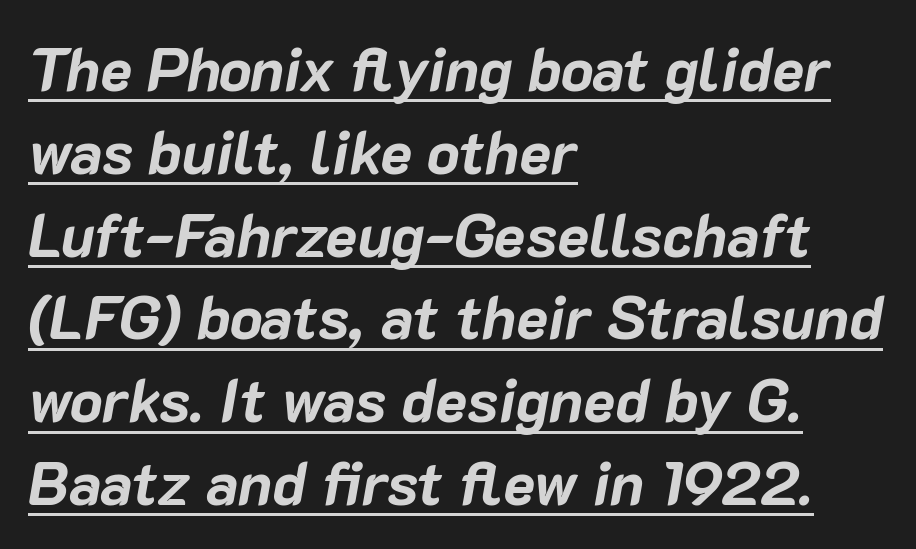
Varying glyph widths throughout — classic text-font behaviour. In terms of posture, this sample is oblique. Summary of weight: heavy, a full bold. Is there much room between lines? A standard amount, neither cramped nor airy. Students, observe the line beneath the letters — that is underlining. Reading down the block, your eye returns to a fixed left position each line.
